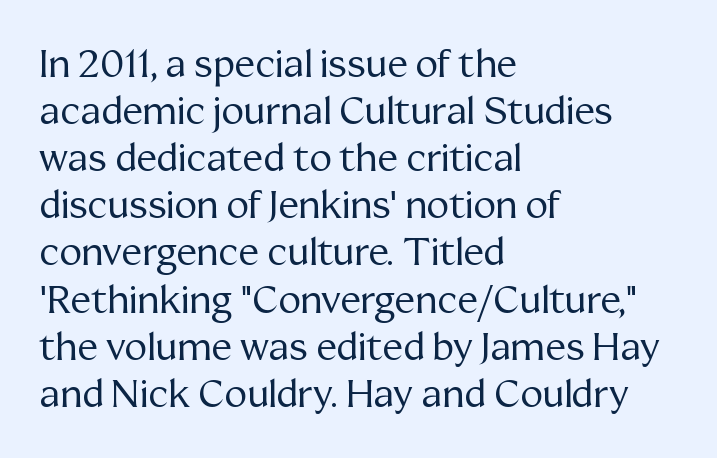
Q: Is the text bold? A: No.
Q: Is the text italic (slanted)? A: No, it is upright.
Q: Is the typeface a serif or a sans-serif typeface? A: Serif.
Q: Is the text underlined? A: No.
Q: How is the paragraph aligned? A: Left-aligned.
Q: Is the spacing between letters normal or unusually wide? A: Normal.
Q: Width (condensed, normal, or wide)? A: Normal.
Q: Stroke contrast? A: Medium.
Q: x-height? A: Medium.
Q: Monospaced? A: No.
